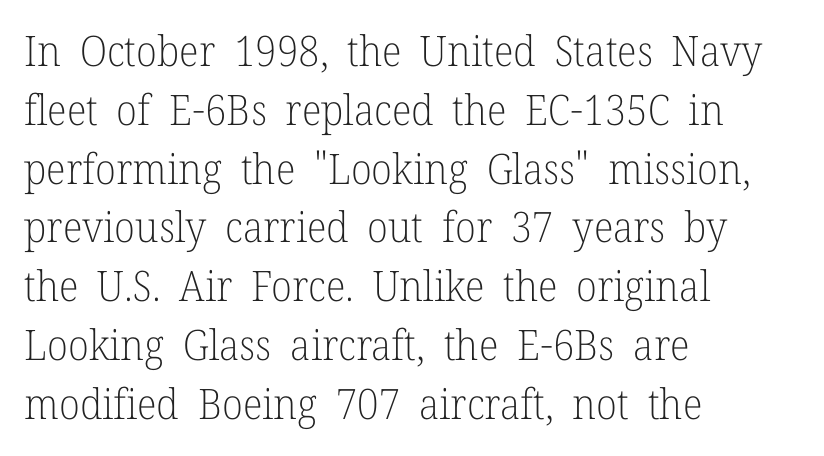
Q: Is the text bold? A: No.
Q: Is the text italic (slanted)? A: No, it is upright.
Q: Is the typeface a serif or a sans-serif typeface? A: Serif.
Q: Is the text underlined? A: No.
Q: How is the paragraph aligned? A: Left-aligned.
Q: Is the spacing between letters normal or unusually wide? A: Normal.
Q: Is the spacing between lines tight, normal or loose? A: Normal.
Q: Width (condensed, normal, or wide)? A: Normal.
Q: Stroke contrast? A: Low.
Q: x-height? A: Medium.
Q: Monospaced? A: No.
